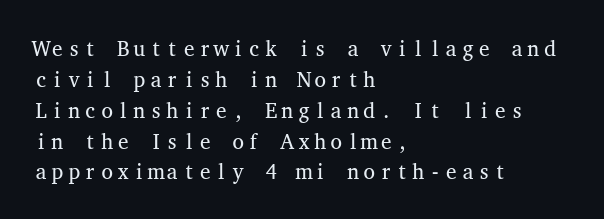
Q: Is the text bold? A: No.
Q: Is the text italic (slanted)? A: No, it is upright.
Q: Is the text underlined? A: No.
Q: How is the paragraph aligned? A: Left-aligned.
Q: Is the spacing between letters normal or unusually wide? A: Normal.
Q: Is the spacing between lines tight, normal or loose? A: Normal.
